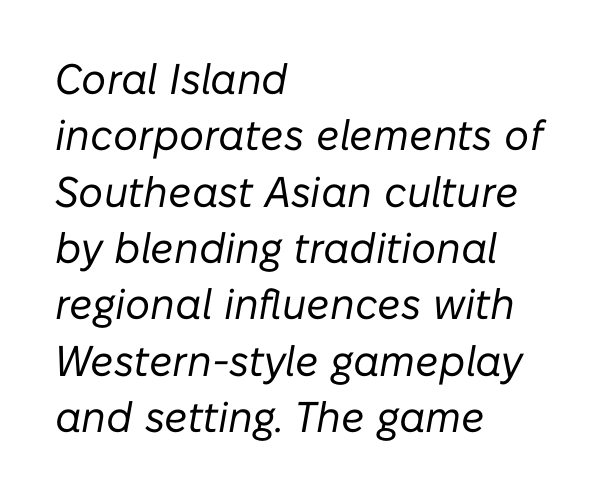
Q: Is the text bold? A: No.
Q: Is the text italic (slanted)? A: Yes, it leans right by about 10 degrees.
Q: Is the text underlined? A: No.
Q: How is the paragraph aligned? A: Left-aligned.
Q: Is the spacing between letters normal or unusually wide? A: Normal.
Q: Is the spacing between lines tight, normal or loose? A: Normal.
Q: Width (condensed, normal, or wide)? A: Normal.
Q: Stroke contrast? A: Low.
Q: x-height? A: Medium.
Q: Monospaced? A: No.
